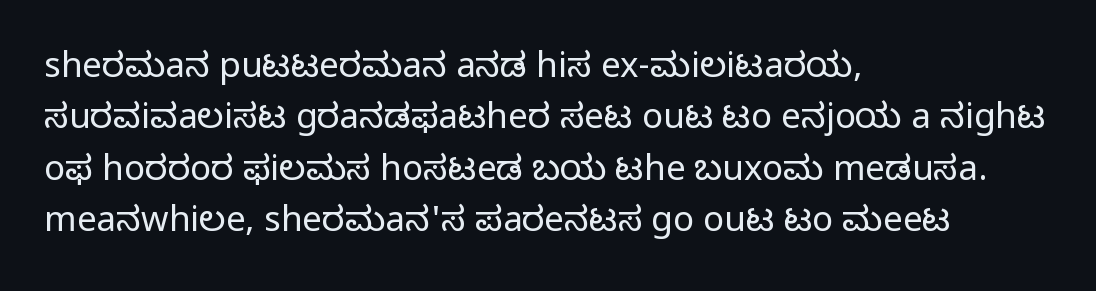
Type without underlining. Ink coverage per letter is moderate at most. Ascenders rise straight up at ninety degrees. Caption: multi-line text, flush left, ragged right. Nobody touched the tracking dial on this one. No feet cap the strokes, marking this as sans-serif type.
